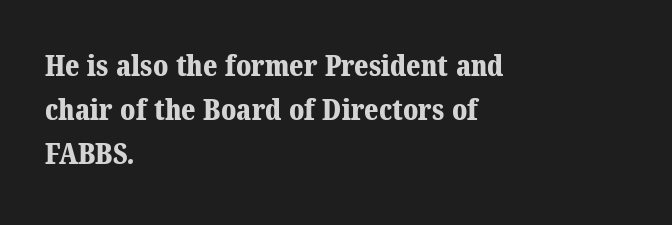
{"serif": "yes", "bold": "yes", "weight": "bold", "width": "normal", "stroke_contrast": "medium", "x_height": "medium", "monospaced": "no", "underline": "no", "align": "left", "line_spacing": "normal", "line_spacing_ratio": 1.52, "letter_spacing": "normal", "letter_spacing_em": 0.0, "glyph_px": 29}
